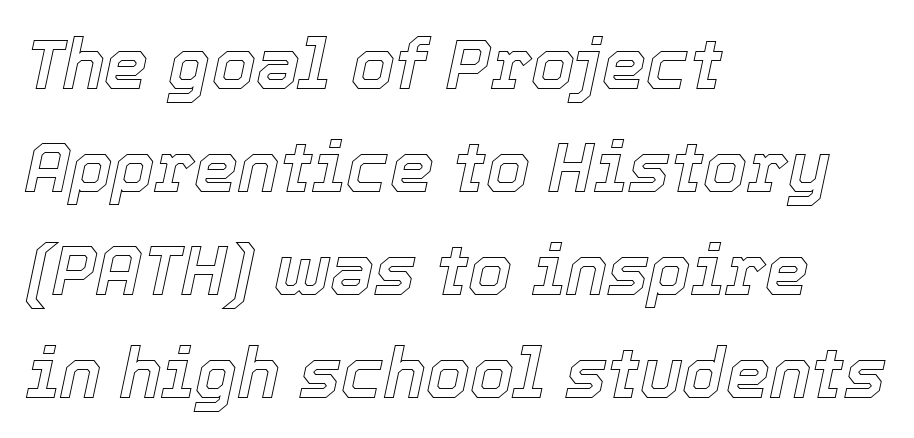
Proportional: the letters do not fall into vertical columns. Leftover space on each line is placed entirely after the last word. Characters follow at the spacing the type designer built in. The designer left line spacing at the default.
